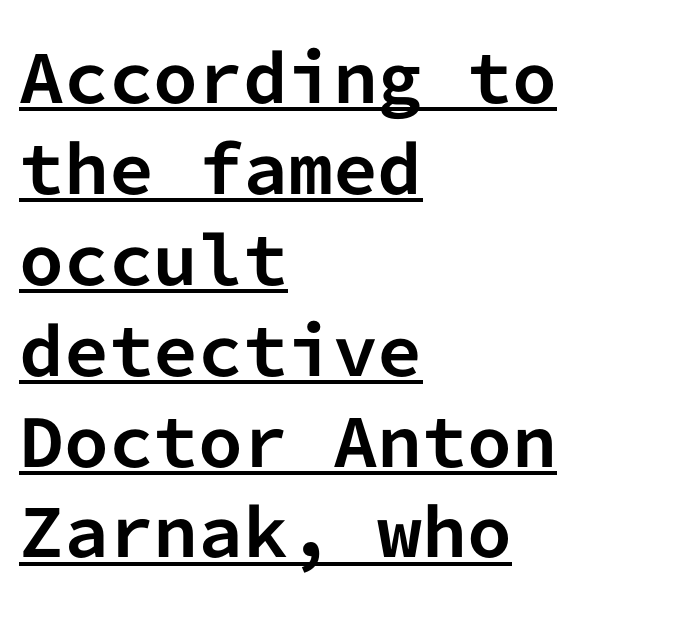
The image shows 64 px bold sans-serif type, upright, monospaced; set left-aligned, normal line spacing (1.42x), normal letter spacing, underlined; low stroke contrast and a medium x-height.
